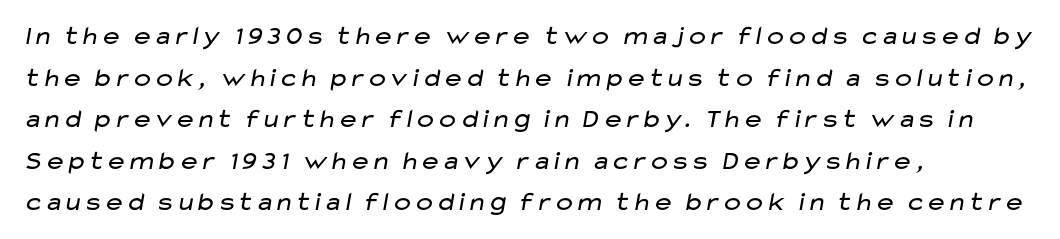
Q: Is the text bold? A: No.
Q: Is the text underlined? A: No.
Q: How is the paragraph aligned? A: Left-aligned.
Q: Is the spacing between letters normal or unusually wide? A: Normal.
Q: Is the spacing between lines tight, normal or loose? A: Normal.
